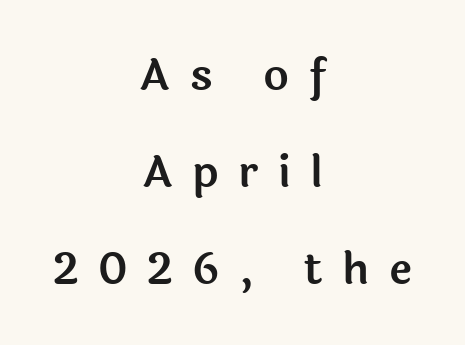
Looks like regular typesetting: each glyph gets only the width it needs. You could fit nearly another row in the gap between these rows. What kind of face is this? One without serifs — a sans. A student would call this center alignment; a typographer would say set centered. Loose tracking; the words dissolve into strings of separated letters.
